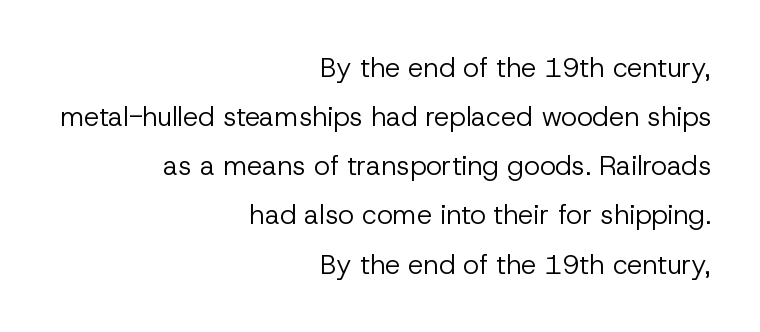
The lines are quadded right. Nope, not italic — everything's standing straight. The weight would be labelled regular, book, light, or lighter still. Students, note that the glyphs here touch the page at normal intervals. The gap between lines stays unmarked.
